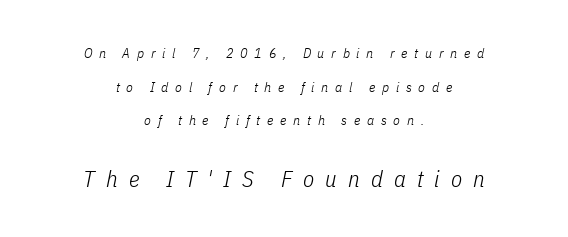
The image shows 23 px text type, italic (leaning right); set centered, loose line spacing (2.41x), unusually wide letter spacing (+0.48 em), not underlined; the second (bottom) block is 1.64x larger.
